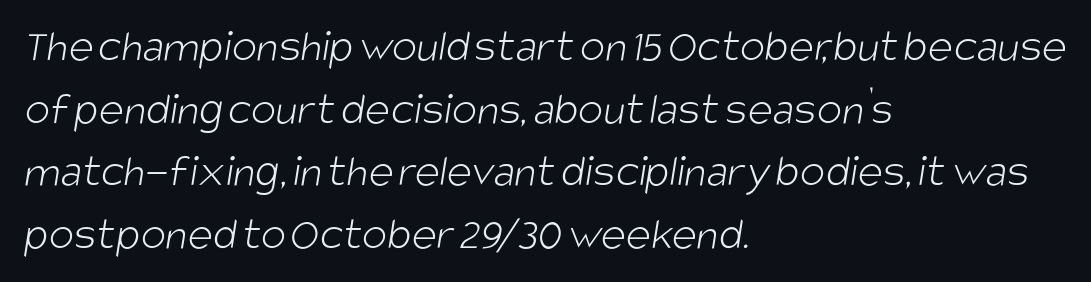
{"serif": "no", "bold": "no", "weight": "light", "width": "condensed", "stroke_contrast": "low", "x_height": "large", "monospaced": "no", "underline": "no", "align": "left", "line_spacing": "normal", "line_spacing_ratio": 1.33, "letter_spacing": "normal", "letter_spacing_em": 0.0, "glyph_px": 47}
